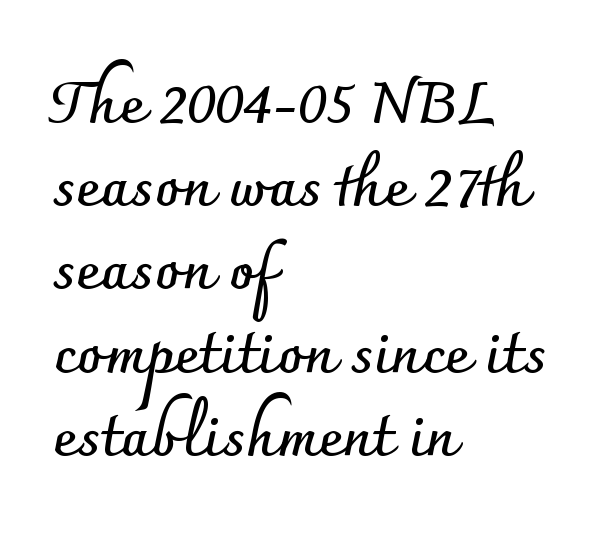
The image shows 59 px semibold sans-serif type; set left-aligned, normal line spacing (1.41x), normal letter spacing, not underlined; low stroke contrast and a small x-height.
